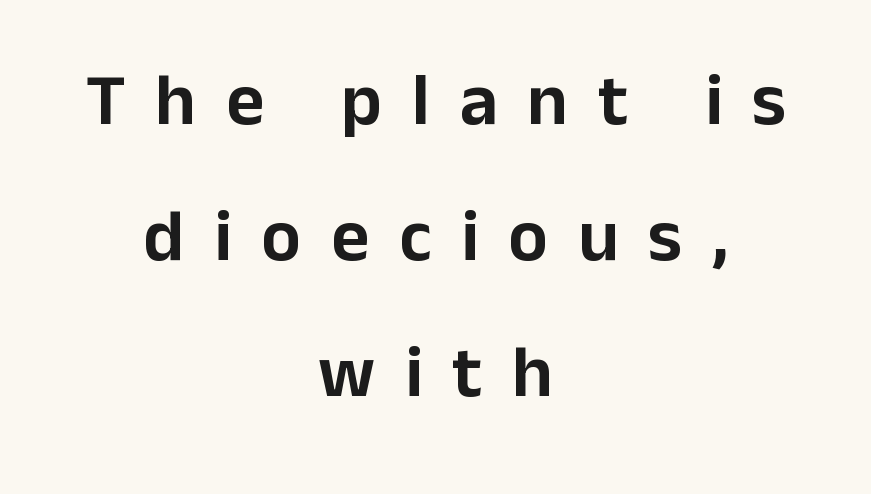
The image shows 74 px sans-serif type, upright; set centered, line spacing 1.84x, unusually wide letter spacing (+0.4 em), not underlined; low stroke contrast and a medium x-height.
